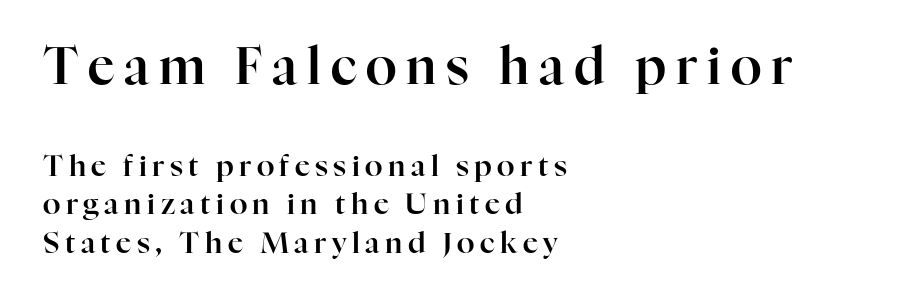
Q: Is the text italic (slanted)? A: No, it is upright.
Q: Is the typeface a serif or a sans-serif typeface? A: Serif.
Q: Is the text underlined? A: No.
Q: How is the paragraph aligned? A: Left-aligned.
Q: Is the spacing between lines tight, normal or loose? A: Normal.
Q: Which block of text is set in a larger size, the first (top) or the second (bottom)? A: The first (top) one.
Q: Width (condensed, normal, or wide)? A: Normal.
Q: Stroke contrast? A: High.
Q: x-height? A: Medium.
Q: Monospaced? A: No.
